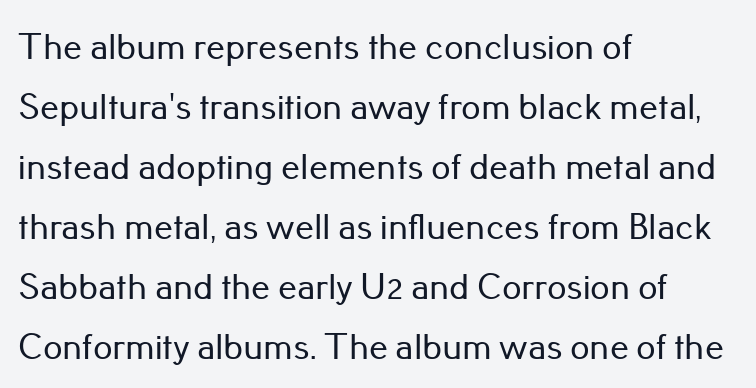
Typographically, this falls in the sans-serif category. A normal amount of white space separates one row of letters from the next. The letterforms sit shoulder to shoulder at normal distance. The typesetter chose a ragged-right arrangement here. The string is rendered with underlining switched off. Notice how the stems are strictly vertical — no italics here.
